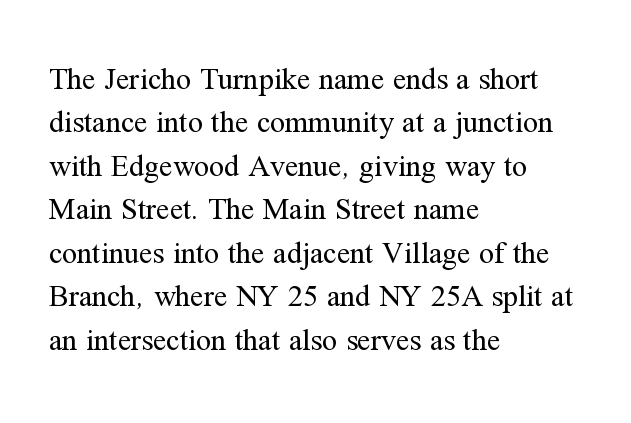
{"serif": "yes", "italic": "no", "bold": "no", "weight": "regular", "width": "normal", "stroke_contrast": "medium", "x_height": "medium", "monospaced": "no", "underline": "no", "align": "left", "line_spacing": "normal", "line_spacing_ratio": 1.45, "letter_spacing": "normal", "letter_spacing_em": 0.0, "glyph_px": 30}
